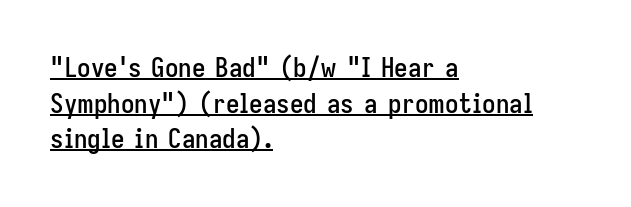
The image shows 27 px text type, upright; set left-aligned, normal line spacing (1.32x), normal letter spacing, underlined.
